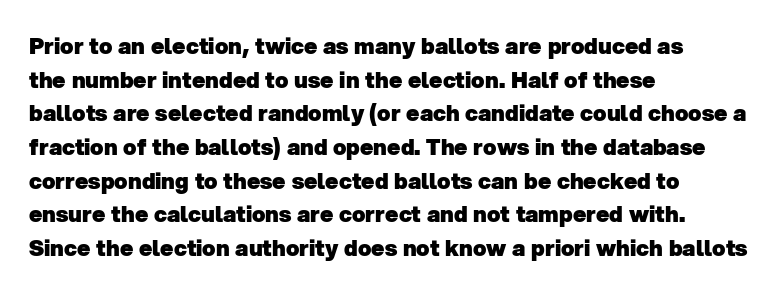
The image shows 22 px bold type; set left-aligned, normal line spacing (1.53x), normal letter spacing, not underlined.
